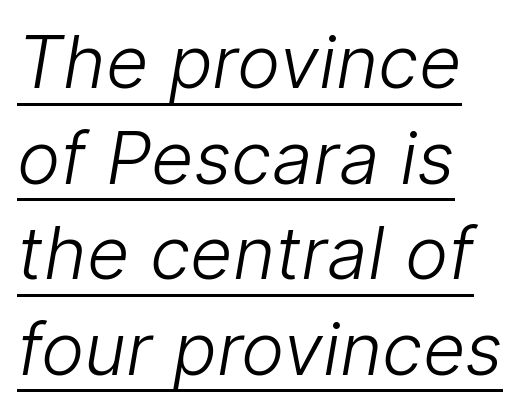
The image shows 73 px light sans-serif type; set left-aligned, normal line spacing (1.31x), normal letter spacing, underlined; low stroke contrast and a medium x-height.
